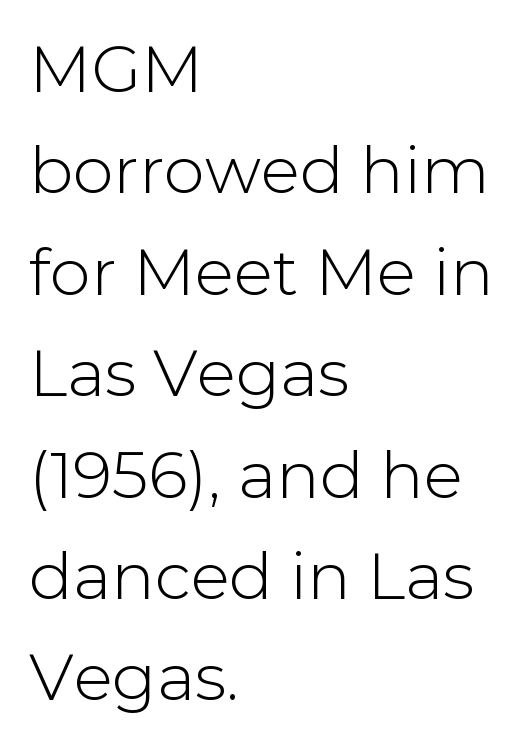
Q: Is the text italic (slanted)? A: No, it is upright.
Q: Is the typeface a serif or a sans-serif typeface? A: Sans-serif.
Q: Is the text underlined? A: No.
Q: How is the paragraph aligned? A: Left-aligned.
Q: Is the spacing between letters normal or unusually wide? A: Normal.
Q: Is the spacing between lines tight, normal or loose? A: Normal.
Q: Width (condensed, normal, or wide)? A: Normal.
Q: Stroke contrast? A: Low.
Q: x-height? A: Medium.
Q: Monospaced? A: No.
